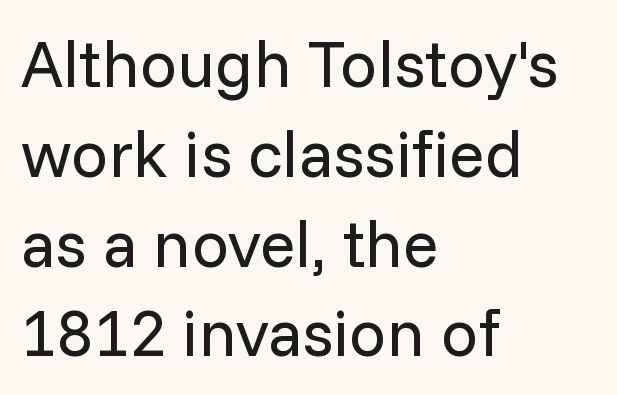
The image shows 66 px regular-weight sans-serif type, upright; set left-aligned, normal line spacing (1.36x), normal letter spacing, not underlined; low stroke contrast and a medium x-height.
